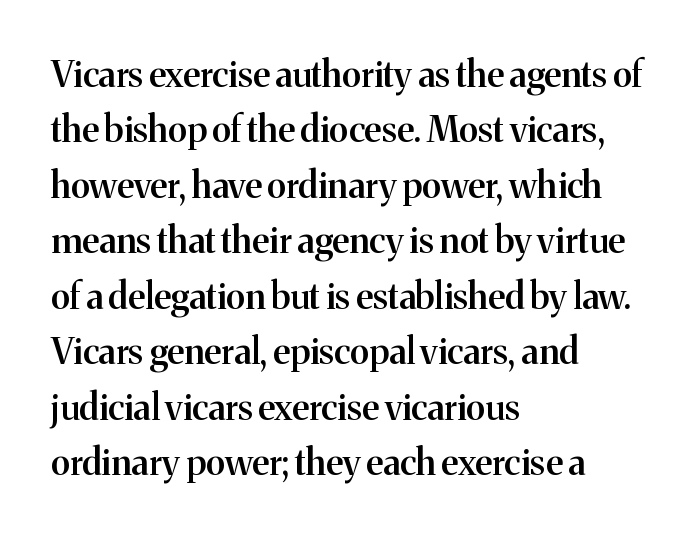
Q: Is the text bold? A: Semi-bold.
Q: Is the text italic (slanted)? A: No, it is upright.
Q: Is the typeface a serif or a sans-serif typeface? A: Serif.
Q: Is the text underlined? A: No.
Q: How is the paragraph aligned? A: Left-aligned.
Q: Is the spacing between letters normal or unusually wide? A: Normal.
Q: Is the spacing between lines tight, normal or loose? A: Normal.
Q: Width (condensed, normal, or wide)? A: Normal.
Q: Stroke contrast? A: Medium.
Q: x-height? A: Medium.
Q: Monospaced? A: No.
